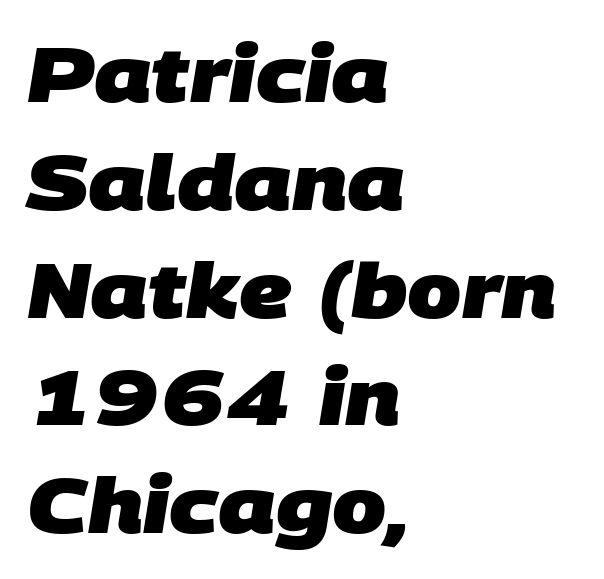
Q: Is the text bold? A: Yes.
Q: Is the typeface a serif or a sans-serif typeface? A: Sans-serif.
Q: Is the text underlined? A: No.
Q: How is the paragraph aligned? A: Left-aligned.
Q: Is the spacing between letters normal or unusually wide? A: Normal.
Q: Is the spacing between lines tight, normal or loose? A: Normal.
Q: Width (condensed, normal, or wide)? A: Normal.
Q: Stroke contrast? A: Low.
Q: x-height? A: Large.
Q: Monospaced? A: No.
